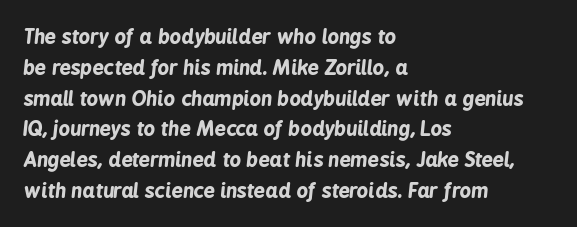
Q: Is the text bold? A: Yes.
Q: Is the text italic (slanted)? A: Yes, it leans right by about 6 degrees.
Q: Is the text underlined? A: No.
Q: How is the paragraph aligned? A: Left-aligned.
Q: Is the spacing between letters normal or unusually wide? A: Normal.
Q: Is the spacing between lines tight, normal or loose? A: Normal.
